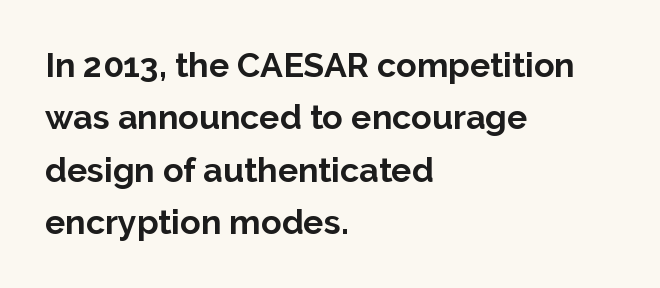
{"serif": "no", "italic": "no", "bold": "yes", "weight": "bold", "width": "normal", "stroke_contrast": "low", "x_height": "medium", "monospaced": "no", "underline": "no", "align": "left", "line_spacing": "normal", "line_spacing_ratio": 1.54, "letter_spacing": "normal", "letter_spacing_em": 0.0, "glyph_px": 34}
